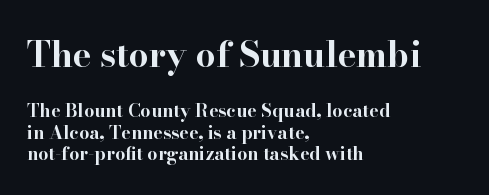
The image shows 35 px bold, wide serif type, upright; set left-aligned, line spacing 1.18x, normal letter spacing, not underlined; the first (top) block is 1.94x larger; high stroke contrast and a small x-height.
